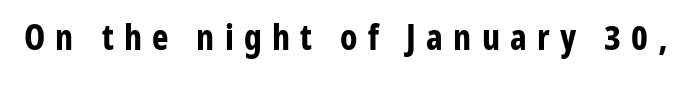
Q: Is the text bold? A: Yes.
Q: Is the text italic (slanted)? A: No, it is upright.
Q: Is the typeface a serif or a sans-serif typeface? A: Sans-serif.
Q: Is the text underlined? A: No.
Q: Is the spacing between letters normal or unusually wide? A: Unusually wide.
Q: Width (condensed, normal, or wide)? A: Condensed.
Q: Stroke contrast? A: Low.
Q: x-height? A: Medium.
Q: Monospaced? A: No.
